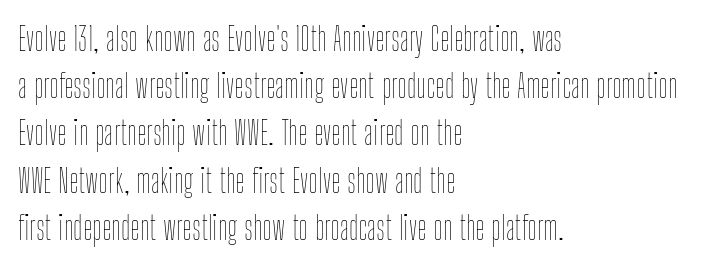
The image shows 33 px thin, condensed type, upright; set left-aligned, normal line spacing (1.43x), normal letter spacing, not underlined; low stroke contrast and a medium x-height.
